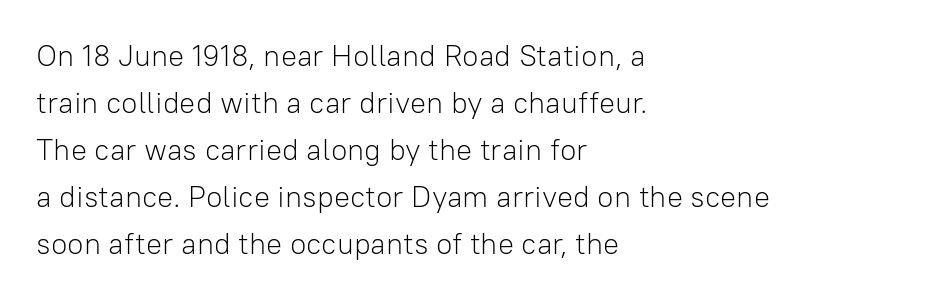
The image shows 30 px light sans-serif type, upright; set left-aligned, normal line spacing (1.57x), normal letter spacing, not underlined; low stroke contrast and a medium x-height.
